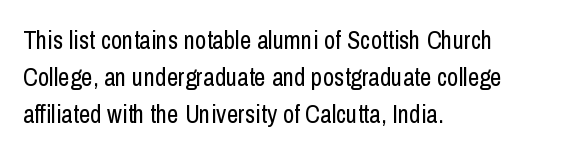
Each new line begins a customary step beneath the previous one. In CSS terms this would be text-align: left. Every character sits straight up, as roman type does. Inter-character spacing is left at the font's built-in metrics.
